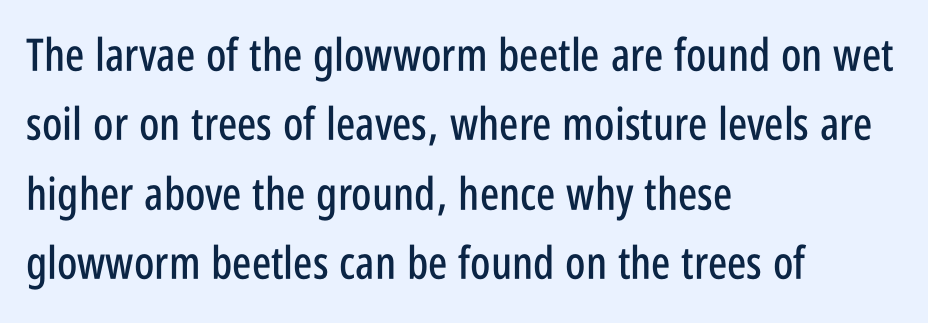
{"serif": "no", "italic": "no", "width": "condensed", "stroke_contrast": "low", "x_height": "large", "monospaced": "no", "underline": "no", "align": "left", "line_spacing": "normal", "line_spacing_ratio": 1.54, "letter_spacing": "normal", "letter_spacing_em": 0.0, "glyph_px": 45}
